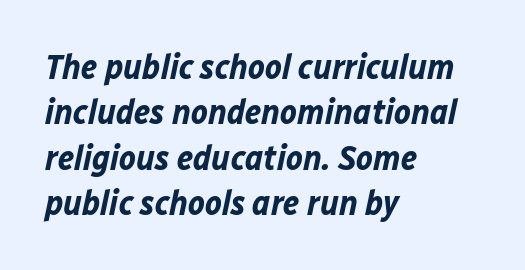
{"italic": "yes", "lean": "right", "slant_degrees": 12, "bold": "yes", "weight": "bold", "width": "normal", "stroke_contrast": "low", "x_height": "medium", "monospaced": "no", "underline": "no", "align": "left", "line_spacing": "normal", "line_spacing_ratio": 1.3, "letter_spacing": "normal", "letter_spacing_em": 0.0, "glyph_px": 35}
